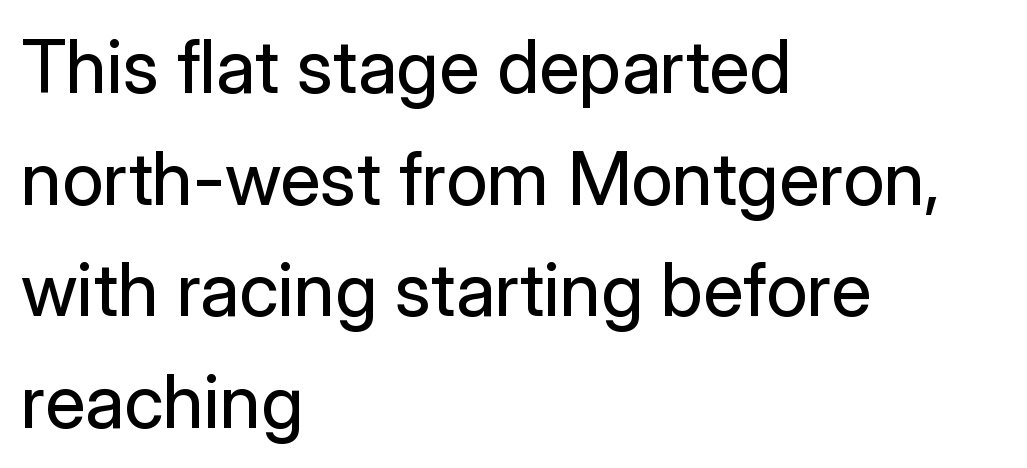
{"serif": "no", "italic": "no", "bold": "no", "weight": "regular", "width": "normal", "stroke_contrast": "low", "x_height": "medium", "monospaced": "no", "underline": "no", "align": "left", "line_spacing": "normal", "line_spacing_ratio": 1.51, "letter_spacing": "normal", "letter_spacing_em": 0.0, "glyph_px": 74}
